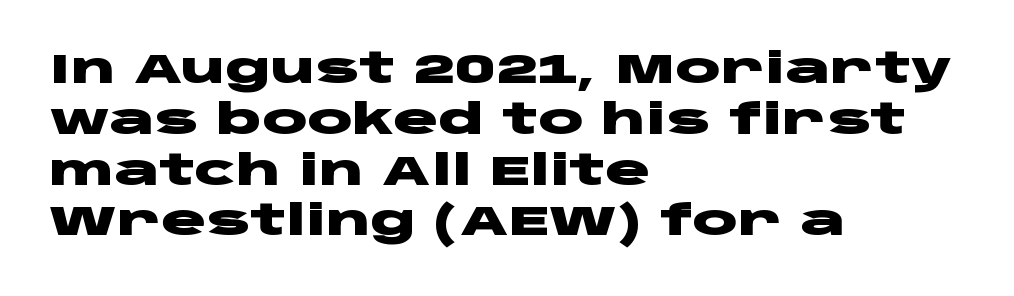
The image shows 42 px heavy, wide sans-serif type, upright; set left-aligned, line spacing 1.21x, normal letter spacing, not underlined; low stroke contrast and a large x-height.
